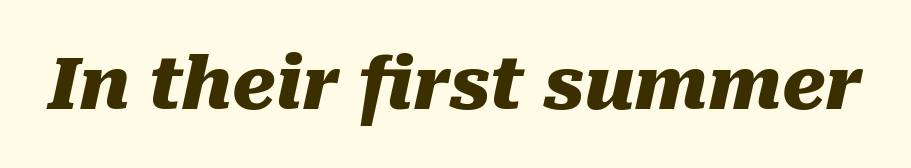
Q: Is the text bold? A: Yes.
Q: Is the text italic (slanted)? A: Yes, it leans right by about 10 degrees.
Q: Is the text underlined? A: No.
Q: Is the spacing between letters normal or unusually wide? A: Normal.
Q: Width (condensed, normal, or wide)? A: Normal.
Q: Stroke contrast? A: Medium.
Q: x-height? A: Medium.
Q: Monospaced? A: No.
